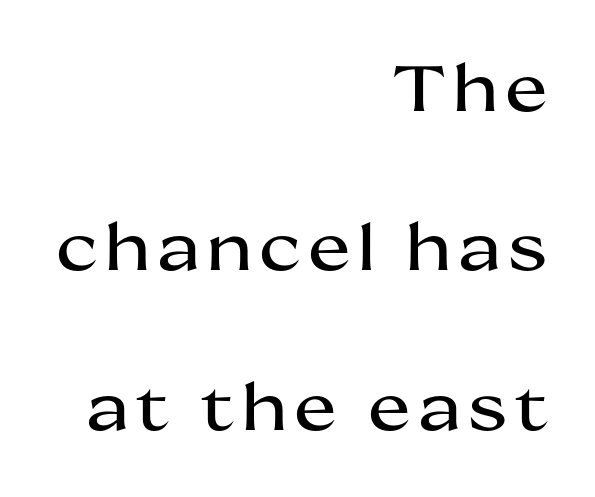
Q: Is the text italic (slanted)? A: No, it is upright.
Q: Is the text underlined? A: No.
Q: How is the paragraph aligned? A: Right-aligned.
Q: Is the spacing between lines tight, normal or loose? A: Loose.
Q: Width (condensed, normal, or wide)? A: Wide.
Q: Stroke contrast? A: Medium.
Q: x-height? A: Medium.
Q: Monospaced? A: No.
